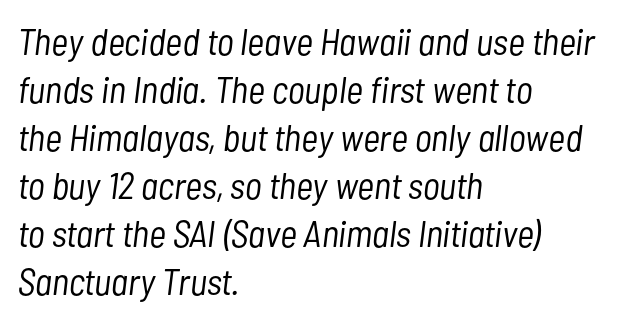
The image shows 37 px light, condensed type, italic (leaning right); set left-aligned, normal line spacing (1.3x), normal letter spacing, not underlined; low stroke contrast and a medium x-height.
